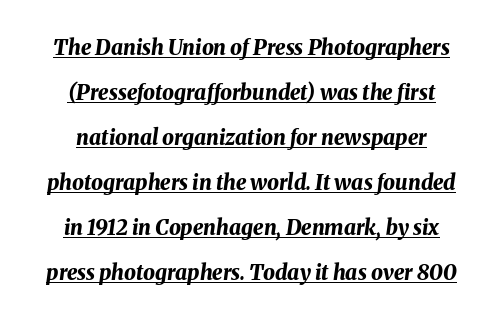
The image shows 21 px bold type, italic (leaning right); set centered, loose line spacing (2.14x), normal letter spacing, underlined.
